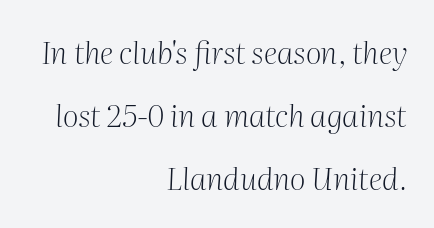
Q: Is the text bold? A: No.
Q: Is the text italic (slanted)? A: Yes, it leans right by about 2 degrees.
Q: Is the typeface a serif or a sans-serif typeface? A: Serif.
Q: Is the text underlined? A: No.
Q: How is the paragraph aligned? A: Right-aligned.
Q: Is the spacing between letters normal or unusually wide? A: Normal.
Q: Is the spacing between lines tight, normal or loose? A: Loose.
Q: Width (condensed, normal, or wide)? A: Normal.
Q: Stroke contrast? A: Medium.
Q: x-height? A: Medium.
Q: Monospaced? A: No.
